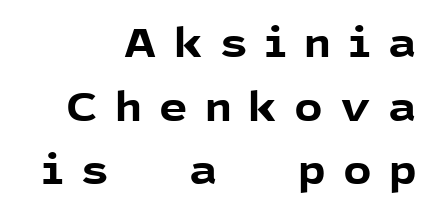
The characters display no serif detailing; their extremities are plain. These lines stack with their right ends in a neat column. Students, note that the glyphs here are deliberately spaced far apart. Successive baselines arrive at the customary interval.
